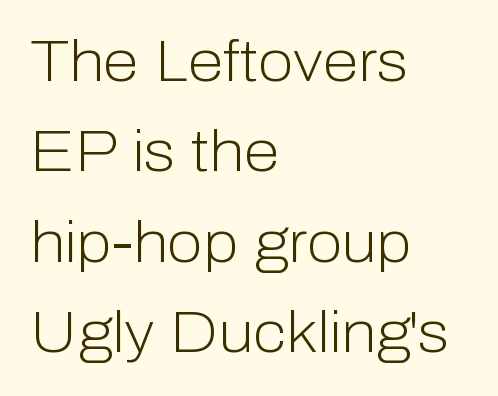
Decoration check: the copy has no underline. Compared with a centered layout, this one pins lines to the left instead. In terms of leading, this rendering sits right in the middle. Notice how the stems are strictly vertical — no italics here.
